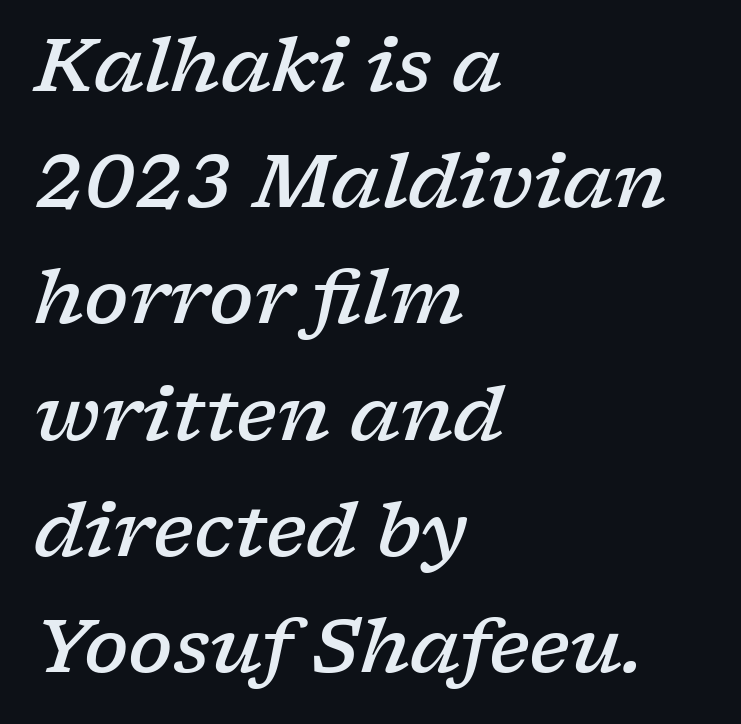
It's the slanting kind of type. The glyphs are unaccompanied by any horizontal stroke below them. Set as a demibold, roughly 600 on the weight scale. Each letter's strokes conclude with small projecting serifs.
